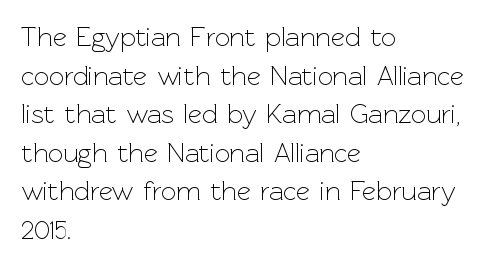
The image shows 27 px text type, upright; set left-aligned, normal line spacing (1.43x), normal letter spacing, not underlined.
